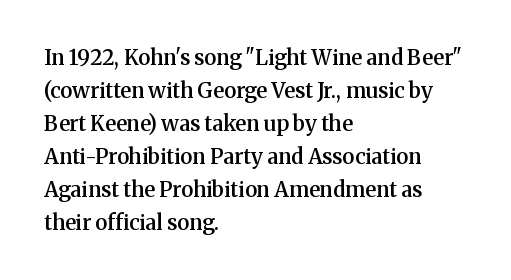
You could call the tracking neutral — neither tight nor loose. Which margin do the lines hug? The left one — the right edge is uneven. Regarding leading, the lines here are spaced in the standard way. Does the weight exceed regular? Yes, but only to semibold. The glyphs are unaccompanied by any horizontal stroke below them.
